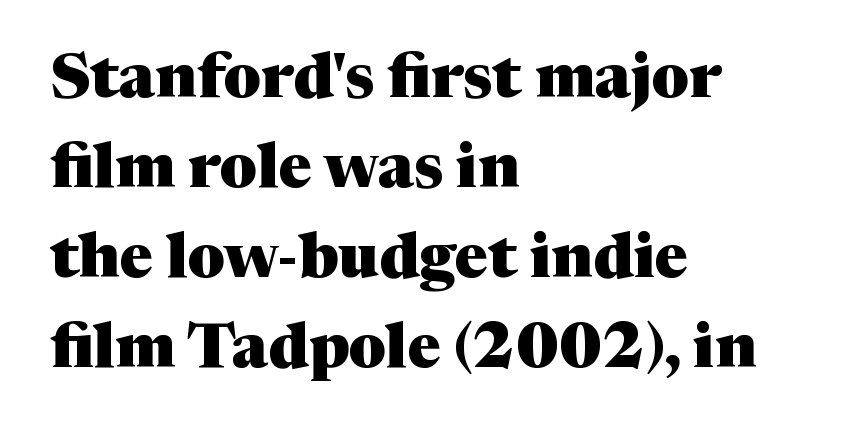
Type without underlining. Pretty heavy lettering here — definitely bold. This sample has the flowing, uneven cadence of proportional lettering. The typography opts for an upright posture over an oblique one. Here the glyphs are tracked normally, forming tight word shapes.
